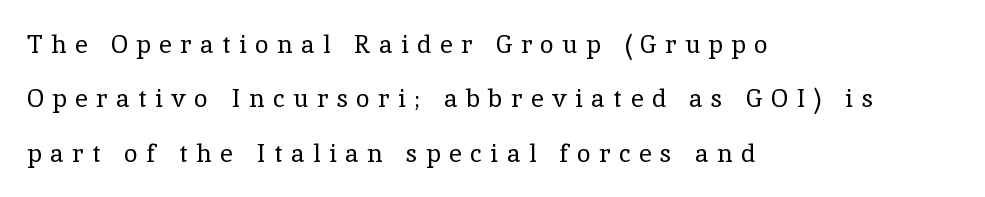
The image shows 25 px text type, upright; set left-aligned, loose line spacing (2.18x), unusually wide letter spacing (+0.34 em), not underlined.
